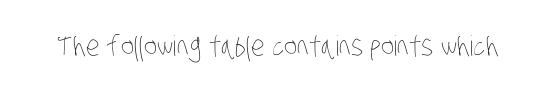
{"bold": "no", "weight": "thin", "width": "condensed", "stroke_contrast": "low", "x_height": "large", "monospaced": "no", "underline": "no", "letter_spacing": "normal", "letter_spacing_em": 0.0, "glyph_px": 28}
